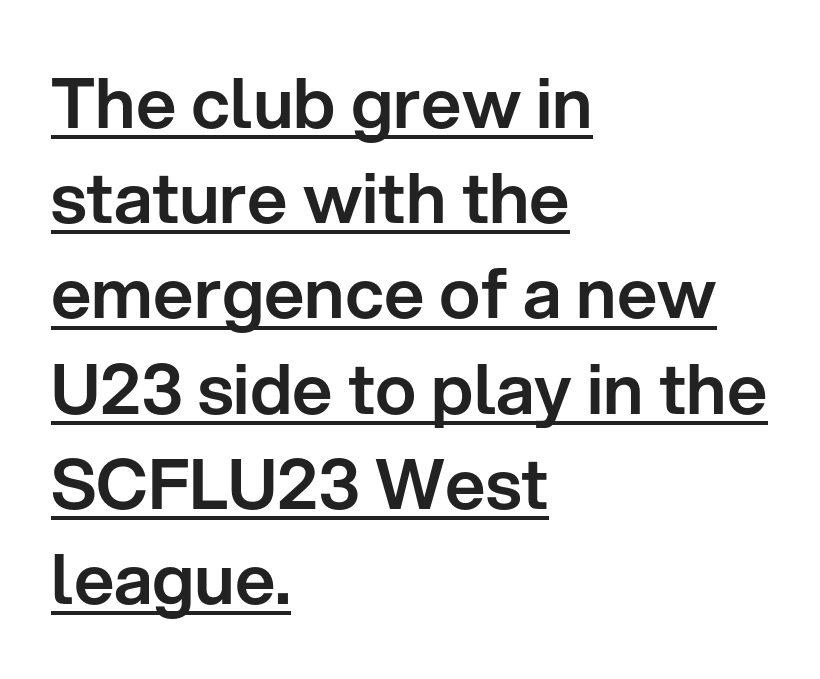
The image shows 70 px sans-serif type, upright; set left-aligned, normal line spacing (1.36x), normal letter spacing, underlined; low stroke contrast and a medium x-height.
